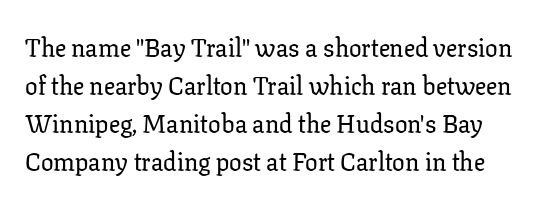
A typesetter would call this leading conventional body-copy spacing. This sample uses plain, unmodified letter spacing. Rule under the text: the space is simply empty. It's the straight-up-and-down kind of type.
